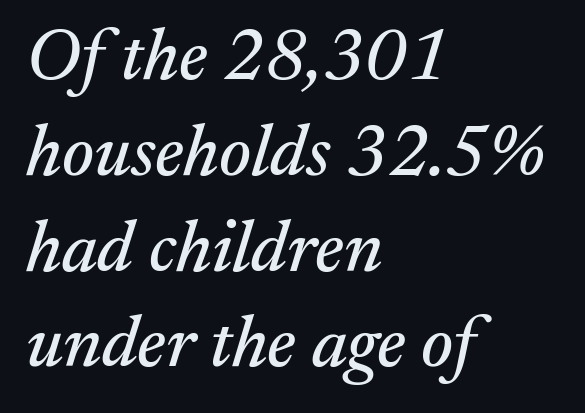
The image shows 72 px serif type, italic (leaning right); set left-aligned, normal line spacing (1.33x), normal letter spacing, not underlined; medium stroke contrast and a medium x-height.
